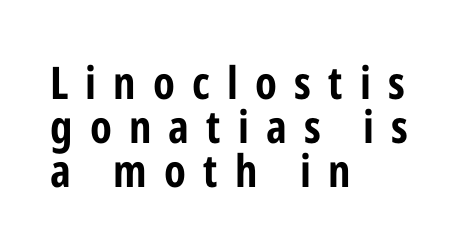
{"serif": "no", "italic": "no", "width": "condensed", "stroke_contrast": "low", "x_height": "medium", "monospaced": "no", "underline": "no", "align": "left", "line_spacing": "tight", "line_spacing_ratio": 0.98, "letter_spacing": "wide", "letter_spacing_em": 0.38, "glyph_px": 45}
